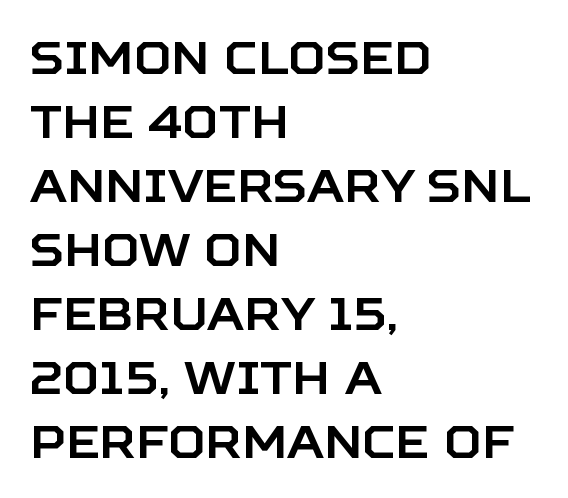
The image shows 46 px sans-serif type, upright; set left-aligned, normal line spacing (1.39x), normal letter spacing, not underlined; low stroke contrast and a large x-height.
